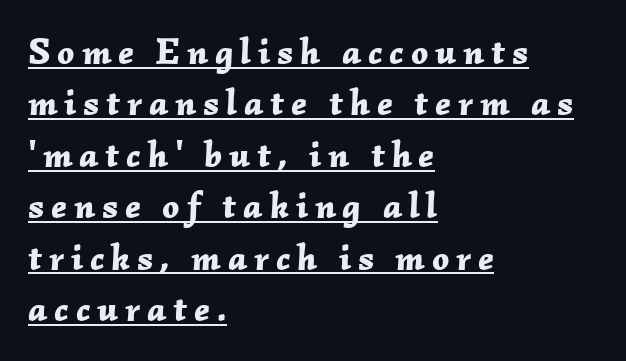
{"italic": "yes", "lean": "right", "slant_degrees": 2, "bold": "yes", "weight": "bold", "width": "normal", "stroke_contrast": "low", "x_height": "medium", "monospaced": "no", "underline": "yes", "align": "left", "line_spacing": "normal", "line_spacing_ratio": 1.39, "glyph_px": 37}
